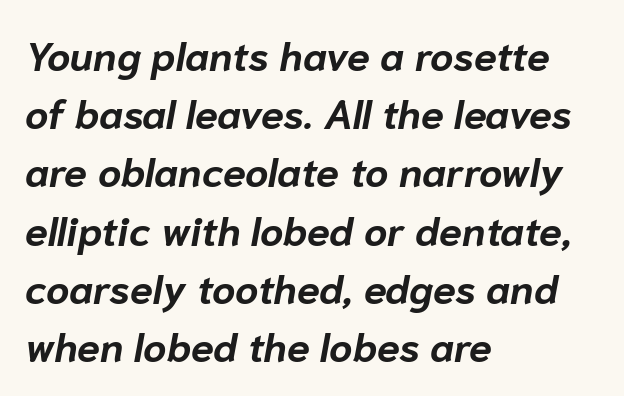
Q: Is the text bold? A: Yes.
Q: Is the text italic (slanted)? A: Yes, it leans right by about 10 degrees.
Q: Is the text underlined? A: No.
Q: How is the paragraph aligned? A: Left-aligned.
Q: Is the spacing between letters normal or unusually wide? A: Normal.
Q: Is the spacing between lines tight, normal or loose? A: Normal.
Q: Width (condensed, normal, or wide)? A: Normal.
Q: Stroke contrast? A: Low.
Q: x-height? A: Medium.
Q: Monospaced? A: No.
